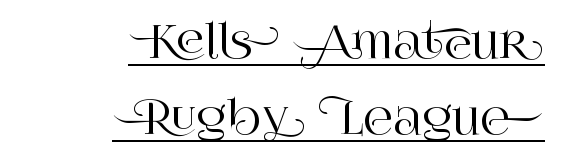
Q: Is the text italic (slanted)? A: No, it is upright.
Q: Is the typeface a serif or a sans-serif typeface? A: Serif.
Q: Is the text underlined? A: Yes.
Q: How is the paragraph aligned? A: Right-aligned.
Q: Is the spacing between letters normal or unusually wide? A: Normal.
Q: Is the spacing between lines tight, normal or loose? A: Normal.
Q: Width (condensed, normal, or wide)? A: Normal.
Q: Stroke contrast? A: High.
Q: x-height? A: Large.
Q: Monospaced? A: No.
